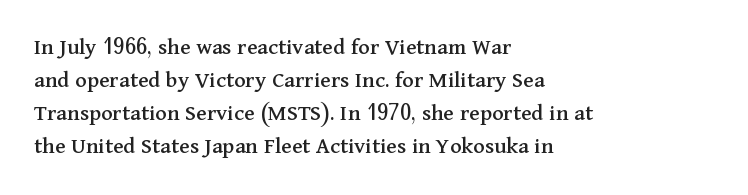
Q: Is the text italic (slanted)? A: No, it is upright.
Q: Is the text underlined? A: No.
Q: How is the paragraph aligned? A: Left-aligned.
Q: Is the spacing between letters normal or unusually wide? A: Normal.
Q: Is the spacing between lines tight, normal or loose? A: Normal.
